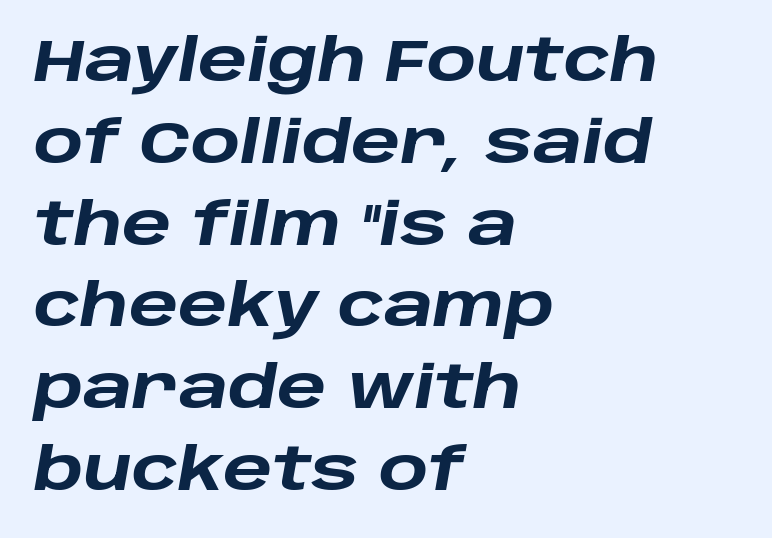
Pretty heavy lettering here — definitely bold. Regarding leading, the lines here are spaced in the standard way. Do the characters align in a grid? No, the font is proportional. The space beneath each line is pristine and unruled. A typesetter would call this zero additional tracking. Compared with ordinary roman type, these characters are visibly tilted.
